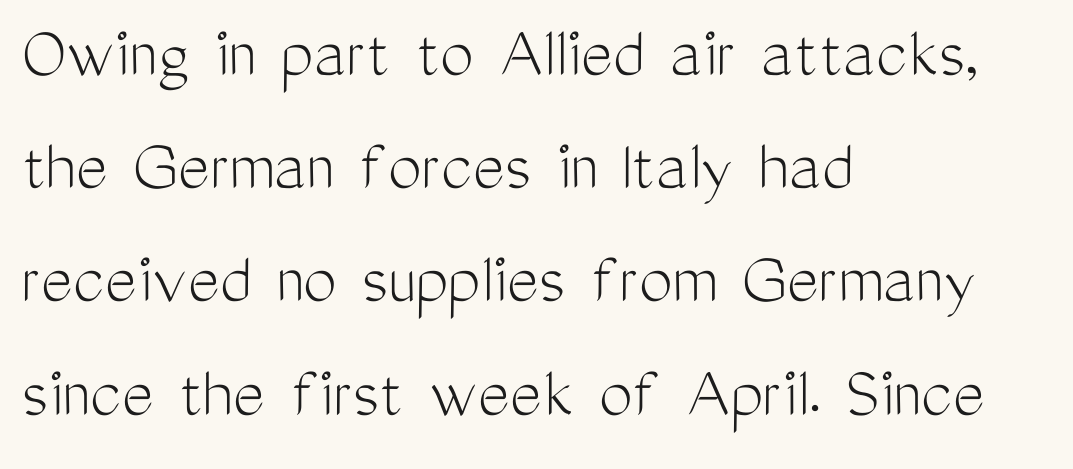
Posture: straight, roman, zero tilt. Vertical spacing — default. A bare baseline throughout the passage. The horizontal fit of the characters is conventional and even. The face used here is proportionally spaced, like ordinary book or web type.
